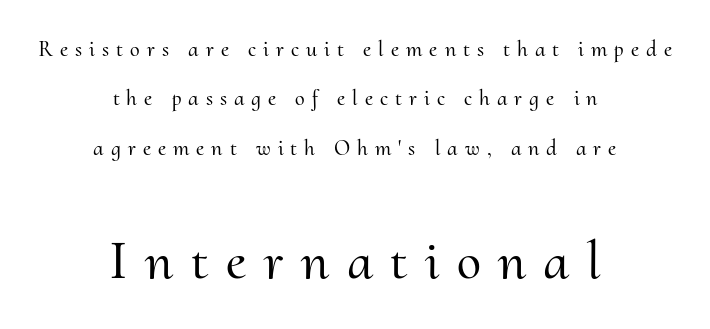
The image shows 55 px serif type, upright; set centered, loose line spacing (2.24x), unusually wide letter spacing (+0.32 em), not underlined; the second (bottom) block is 2.5x larger; medium stroke contrast and a small x-height.
